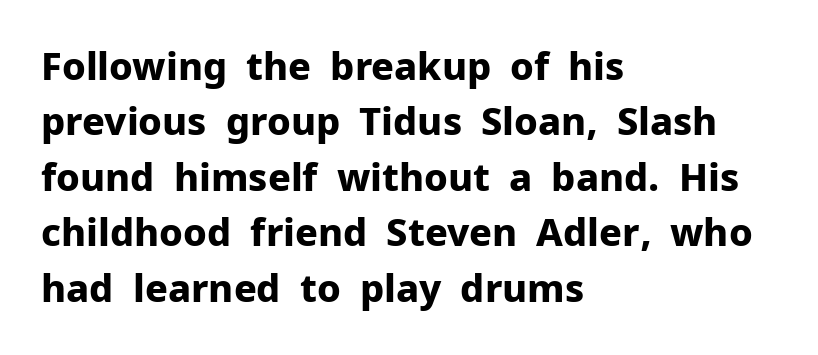
The image shows 38 px bold sans-serif type, upright; set left-aligned, normal line spacing (1.46x), normal letter spacing, not underlined; low stroke contrast and a medium x-height.
